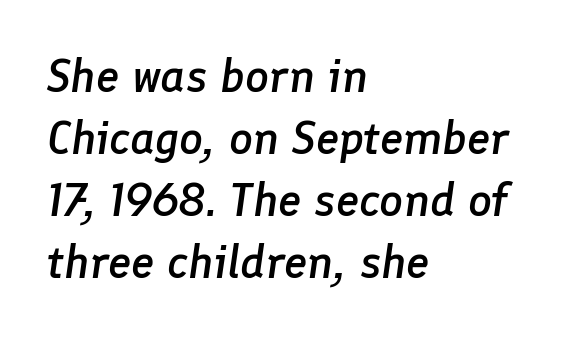
The image shows 47 px semibold type, italic (leaning right); set left-aligned, normal line spacing (1.32x), normal letter spacing, not underlined; low stroke contrast and a medium x-height.
